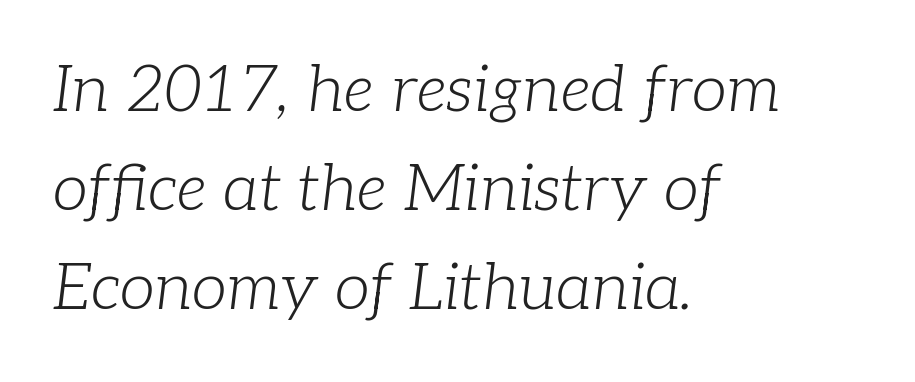
The image shows 64 px light serif type, italic (leaning right); set left-aligned, normal line spacing (1.55x), normal letter spacing, not underlined; low stroke contrast and a medium x-height.
